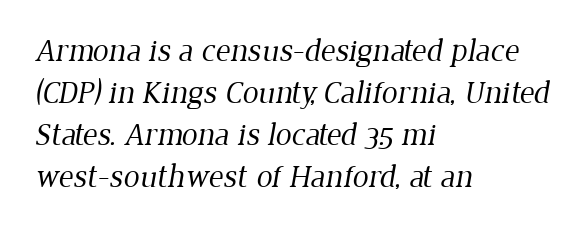
The image shows 32 px regular-weight serif type; set left-aligned, normal line spacing (1.31x), normal letter spacing, not underlined; low stroke contrast and a medium x-height.
